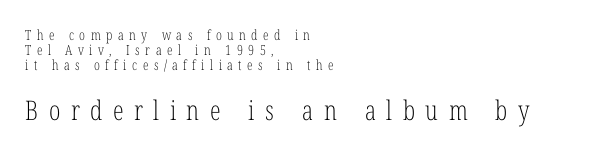
The axis of the letterforms is exactly vertical. Quick note: interline space is minimal. No word sits above an underline. One-word summary of the alignment: left. Is the stroke heavy? The answer is a plain regular-or-lighter. The designer gave the closing block more size than the opening block.
